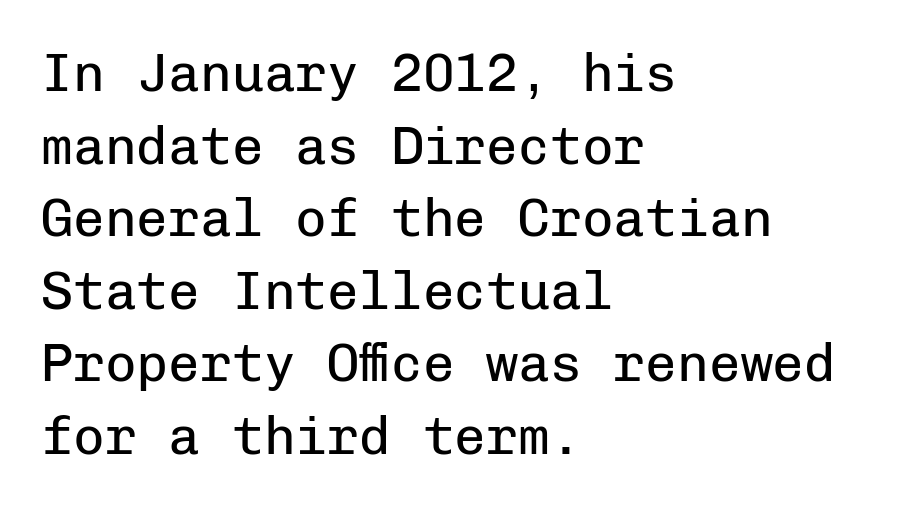
Unmarked baselines from the first word to the last. A classic flush-left, rag-right setting is used for this passage. The rows are spaced the way most documents space them. A typesetter would call this zero additional tracking. This reads as an unemphasized weight, regular at the heaviest.
